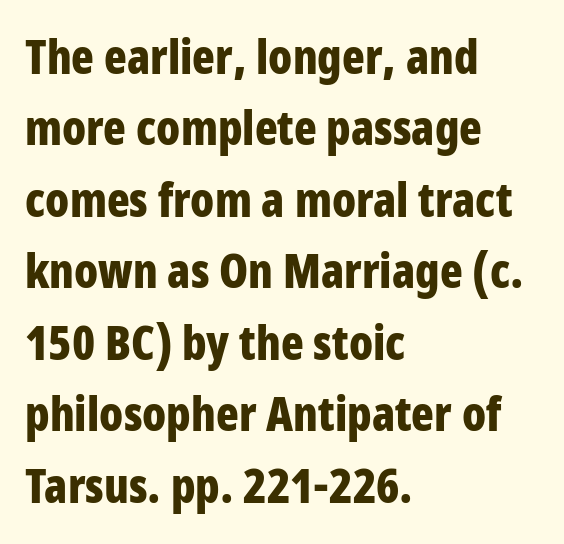
Q: Is the text bold? A: Yes.
Q: Is the text italic (slanted)? A: No, it is upright.
Q: Is the typeface a serif or a sans-serif typeface? A: Sans-serif.
Q: Is the text underlined? A: No.
Q: How is the paragraph aligned? A: Left-aligned.
Q: Is the spacing between letters normal or unusually wide? A: Normal.
Q: Is the spacing between lines tight, normal or loose? A: Normal.
Q: Width (condensed, normal, or wide)? A: Condensed.
Q: Stroke contrast? A: Low.
Q: x-height? A: Large.
Q: Monospaced? A: No.
